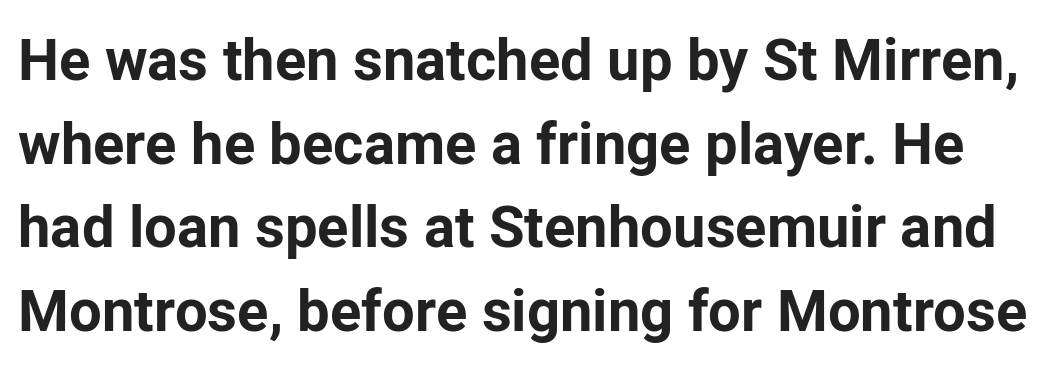
The image shows 58 px bold sans-serif type, upright; set normal line spacing (1.44x), normal letter spacing, not underlined; low stroke contrast and a medium x-height.
